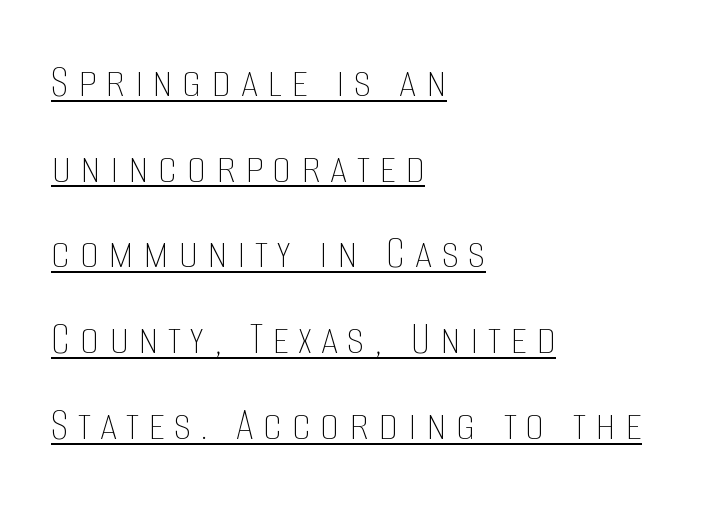
The letterforms sit at book weight or below. Proportional: the letters do not fall into vertical columns. This is underlined copy, the kind a proofreader might mark for attention. Italic? Not at all — the glyphs are vertical. Visually the block forms a straight wall on the left and a jagged coastline on the right.
